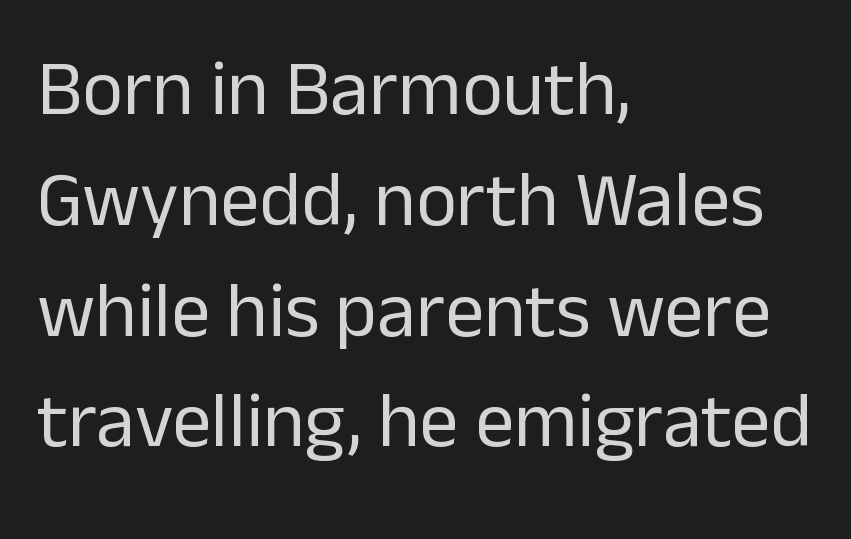
Q: Is the text bold? A: No.
Q: Is the text italic (slanted)? A: No, it is upright.
Q: Is the typeface a serif or a sans-serif typeface? A: Sans-serif.
Q: Is the text underlined? A: No.
Q: How is the paragraph aligned? A: Left-aligned.
Q: Is the spacing between letters normal or unusually wide? A: Normal.
Q: Is the spacing between lines tight, normal or loose? A: Normal.
Q: Width (condensed, normal, or wide)? A: Normal.
Q: Stroke contrast? A: Low.
Q: x-height? A: Medium.
Q: Monospaced? A: No.
